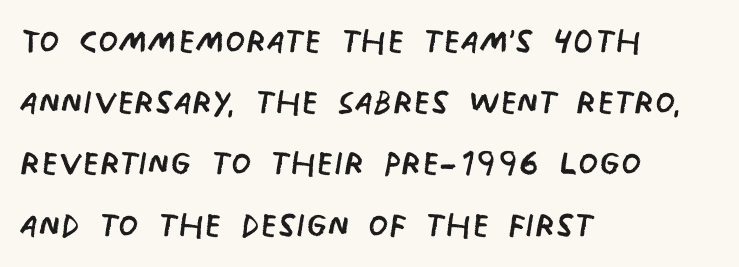
{"serif": "no", "bold": "no", "weight": "regular", "width": "condensed", "stroke_contrast": "low", "x_height": "large", "monospaced": "no", "underline": "no", "align": "left", "line_spacing": "normal", "line_spacing_ratio": 1.33, "letter_spacing": "normal", "letter_spacing_em": 0.0, "glyph_px": 46}
